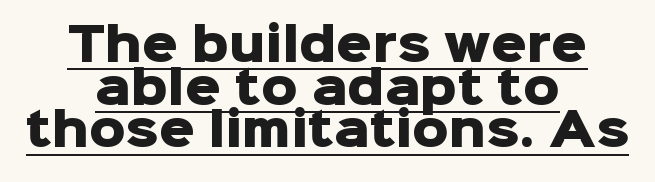
The image shows 45 px heavy sans-serif type, upright; set centered, tight line spacing (0.95x), normal letter spacing, underlined; low stroke contrast and a medium x-height.
